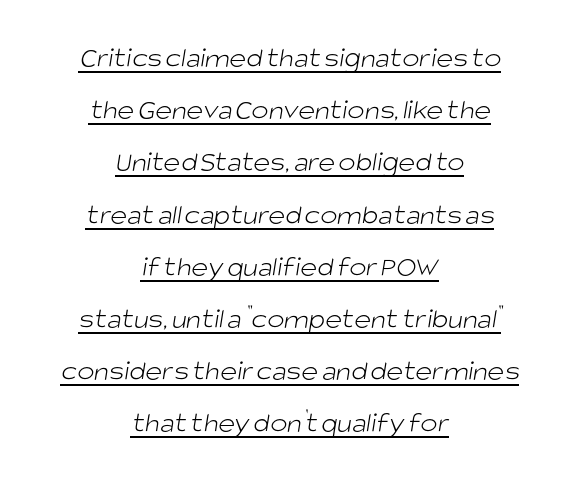
{"serif": "no", "bold": "no", "weight": "light", "width": "normal", "stroke_contrast": "low", "x_height": "large", "monospaced": "no", "underline": "yes", "align": "center", "line_spacing_ratio": 1.8, "letter_spacing": "normal", "letter_spacing_em": 0.0, "glyph_px": 29}
